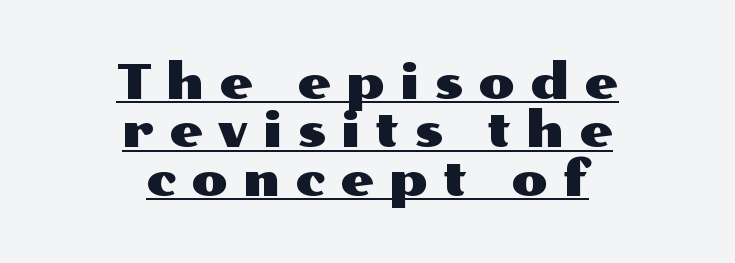
{"serif": "no", "italic": "no", "width": "wide", "stroke_contrast": "medium", "x_height": "medium", "monospaced": "no", "underline": "yes", "align": "center", "line_spacing": "tight", "line_spacing_ratio": 1.01, "letter_spacing": "wide", "letter_spacing_em": 0.31, "glyph_px": 48}
